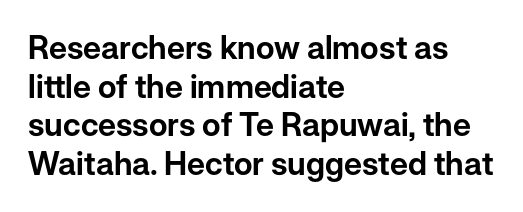
Q: Is the text italic (slanted)? A: No, it is upright.
Q: Is the typeface a serif or a sans-serif typeface? A: Sans-serif.
Q: Is the text underlined? A: No.
Q: How is the paragraph aligned? A: Left-aligned.
Q: Is the spacing between letters normal or unusually wide? A: Normal.
Q: Width (condensed, normal, or wide)? A: Normal.
Q: Stroke contrast? A: Low.
Q: x-height? A: Medium.
Q: Monospaced? A: No.
